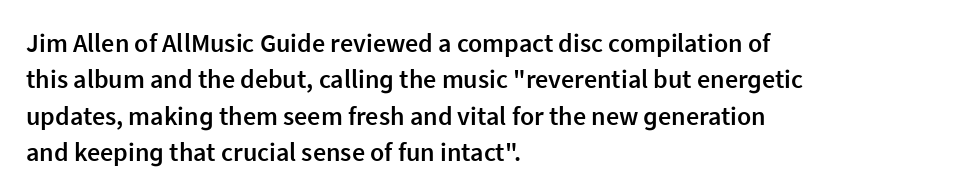
Q: Is the text bold? A: Semi-bold.
Q: Is the text italic (slanted)? A: No, it is upright.
Q: Is the text underlined? A: No.
Q: How is the paragraph aligned? A: Left-aligned.
Q: Is the spacing between letters normal or unusually wide? A: Normal.
Q: Is the spacing between lines tight, normal or loose? A: Normal.
